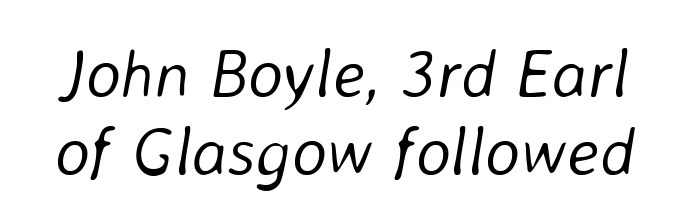
The image shows 67 px light type, italic (leaning right); set line spacing 1.16x, normal letter spacing, not underlined; low stroke contrast and a medium x-height.
